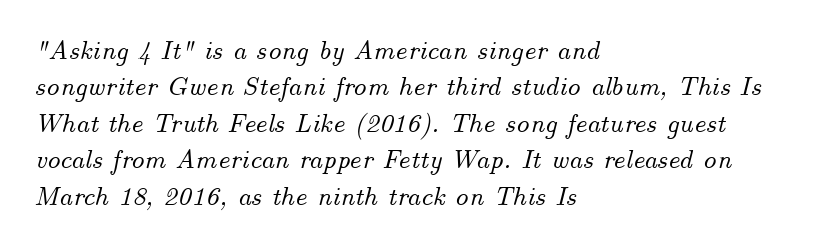
Q: Is the text italic (slanted)? A: Yes, it leans right by about 14 degrees.
Q: Is the text underlined? A: No.
Q: How is the paragraph aligned? A: Left-aligned.
Q: Is the spacing between letters normal or unusually wide? A: Normal.
Q: Is the spacing between lines tight, normal or loose? A: Normal.
